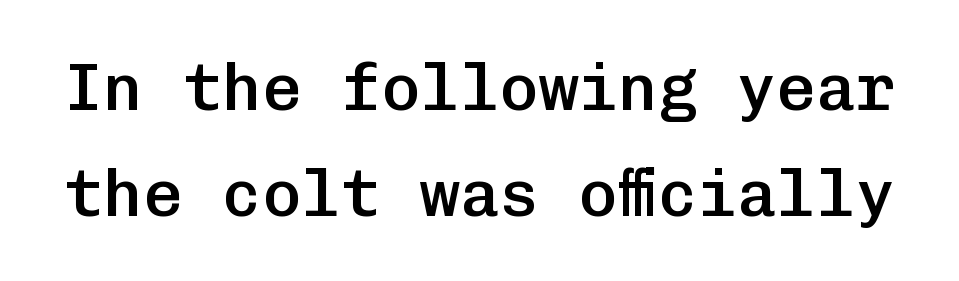
{"serif": "no", "italic": "no", "bold": "semi", "weight": "semibold", "width": "normal", "stroke_contrast": "low", "x_height": "medium", "monospaced": "yes", "underline": "no", "line_spacing": "normal", "line_spacing_ratio": 1.61, "letter_spacing": "normal", "letter_spacing_em": 0.0, "glyph_px": 66}
